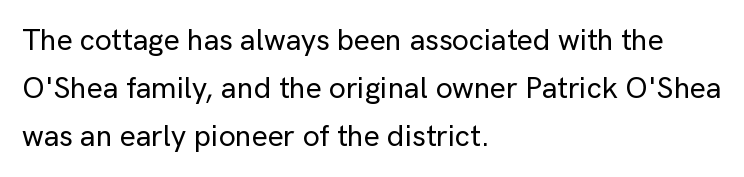
Vertical spacing — default. Quick note: not italic, upright. Is the letter spacing exaggerated? No — it looks like the ordinary default. The baseline area is clear. The rendering anchors every line to the left-hand side.
